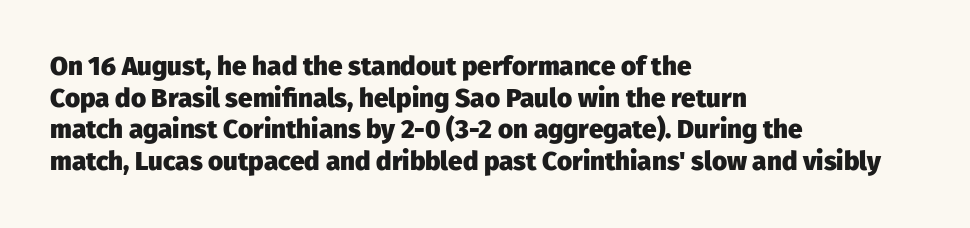
I'd describe the lettering as bold — thick and assertive. Words appear dense and cohesive because spacing is normal. Reading down the block, your eye returns to a fixed left position each line. The lettering holds an erect, upright posture throughout. Descender tails drop into unmarked territory.
